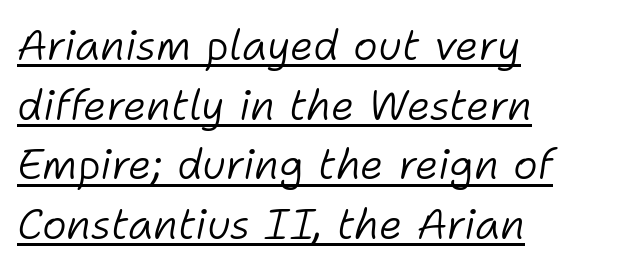
Q: Is the text bold? A: No.
Q: Is the text italic (slanted)? A: Yes, it leans right by about 11 degrees.
Q: Is the text underlined? A: Yes.
Q: How is the paragraph aligned? A: Left-aligned.
Q: Is the spacing between letters normal or unusually wide? A: Normal.
Q: Is the spacing between lines tight, normal or loose? A: Normal.
Q: Width (condensed, normal, or wide)? A: Normal.
Q: Stroke contrast? A: Low.
Q: x-height? A: Medium.
Q: Monospaced? A: No.
